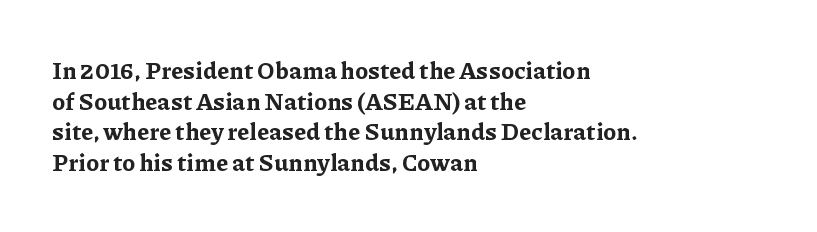
{"italic": "no", "bold": "yes", "underline": "no", "align": "left", "line_spacing": "normal", "line_spacing_ratio": 1.28, "letter_spacing": "normal", "letter_spacing_em": 0.0, "glyph_px": 24}
